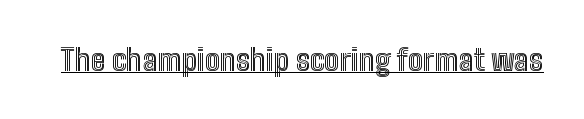
Caption: standard tracking, unaltered. These lines are rendered in a variable-pitch font. Somebody hit Ctrl+U on this one — the words are underlined. The type sits square on the baseline with zero lean.
